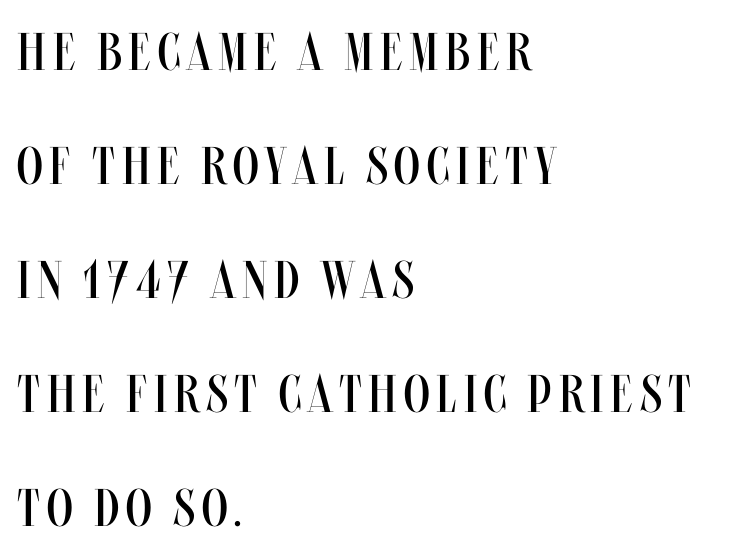
{"italic": "no", "bold": "no", "weight": "regular", "width": "condensed", "stroke_contrast": "medium", "x_height": "large", "monospaced": "no", "underline": "no", "align": "left", "line_spacing": "loose", "line_spacing_ratio": 2.15, "glyph_px": 53}
